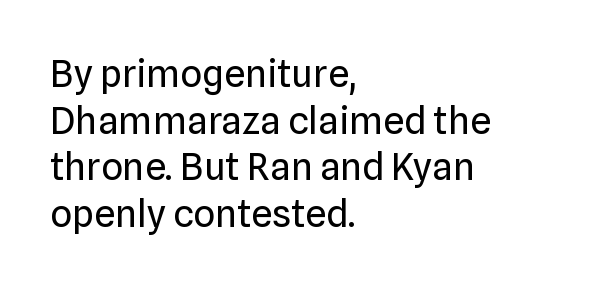
Q: Is the text bold? A: No.
Q: Is the text italic (slanted)? A: No, it is upright.
Q: Is the typeface a serif or a sans-serif typeface? A: Sans-serif.
Q: Is the text underlined? A: No.
Q: How is the paragraph aligned? A: Left-aligned.
Q: Is the spacing between letters normal or unusually wide? A: Normal.
Q: Width (condensed, normal, or wide)? A: Normal.
Q: Stroke contrast? A: Low.
Q: x-height? A: Medium.
Q: Monospaced? A: No.
